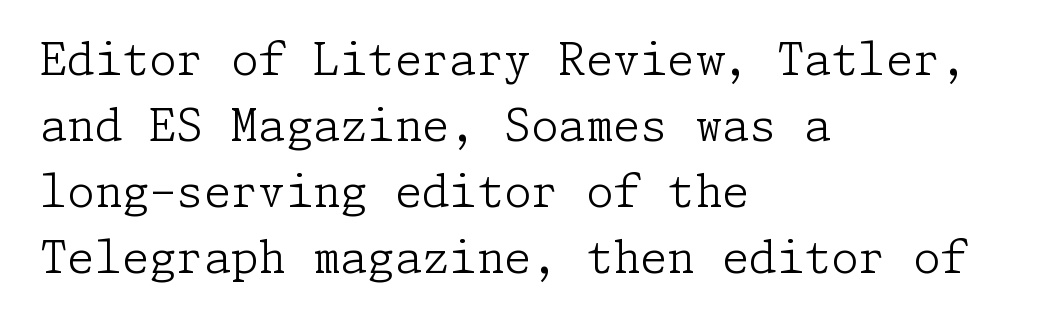
Q: Is the text bold? A: No.
Q: Is the text italic (slanted)? A: No, it is upright.
Q: Is the typeface a serif or a sans-serif typeface? A: Serif.
Q: Is the text underlined? A: No.
Q: How is the paragraph aligned? A: Left-aligned.
Q: Is the spacing between letters normal or unusually wide? A: Normal.
Q: Is the spacing between lines tight, normal or loose? A: Normal.
Q: Width (condensed, normal, or wide)? A: Normal.
Q: Stroke contrast? A: Low.
Q: x-height? A: Medium.
